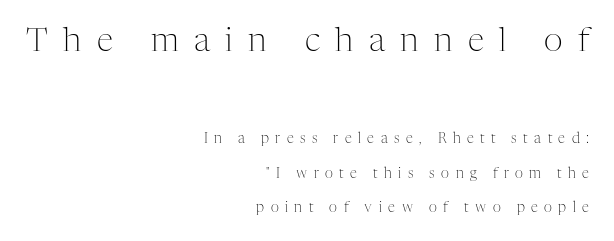
{"serif": "yes", "italic": "no", "bold": "no", "weight": "light", "width": "normal", "stroke_contrast": "medium", "x_height": "medium", "monospaced": "no", "underline": "no", "align": "right", "line_spacing": "loose", "line_spacing_ratio": 2.45, "letter_spacing": "wide", "letter_spacing_em": 0.46, "larger_block": "first", "size_ratio": 2.36, "glyph_px": 33}
